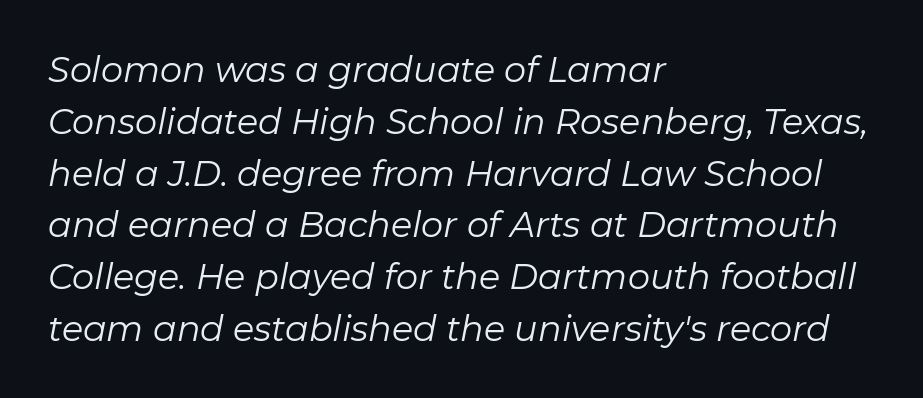
{"italic": "yes", "lean": "right", "slant_degrees": 11, "bold": "no", "weight": "regular", "width": "normal", "stroke_contrast": "low", "x_height": "medium", "monospaced": "no", "underline": "no", "align": "left", "line_spacing": "normal", "line_spacing_ratio": 1.48, "letter_spacing": "normal", "letter_spacing_em": 0.0, "glyph_px": 35}
